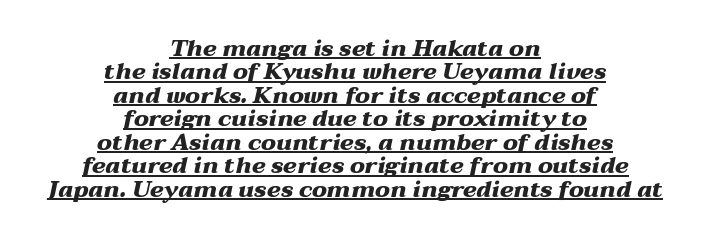
Q: Is the text bold? A: Yes.
Q: Is the text italic (slanted)? A: Yes, it leans right by about 12 degrees.
Q: Is the text underlined? A: Yes.
Q: How is the paragraph aligned? A: Centered.
Q: Is the spacing between letters normal or unusually wide? A: Normal.
Q: Is the spacing between lines tight, normal or loose? A: Tight.
